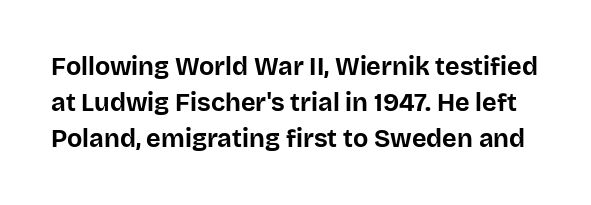
Q: Is the text bold? A: Yes.
Q: Is the text italic (slanted)? A: No, it is upright.
Q: Is the text underlined? A: No.
Q: Is the spacing between letters normal or unusually wide? A: Normal.
Q: Is the spacing between lines tight, normal or loose? A: Normal.
